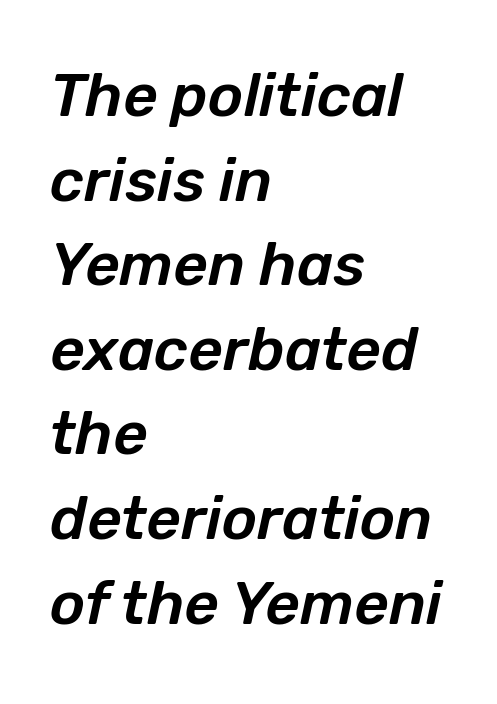
The horizontal fit of the characters is conventional and even. Is this a fixed-width face? No — the glyphs have proportional, varying widths. An italicized treatment has been applied to the whole sample. The compositor pushed each line to the left boundary. Plain, unruled lines of type.
